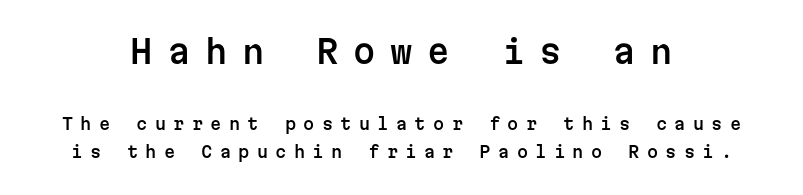
The image shows 32 px sans-serif type, upright, monospaced; set centered, line spacing 1.76x, unusually wide letter spacing (+0.46 em), not underlined; the first (top) block is 2.0x larger; low stroke contrast and a medium x-height.
